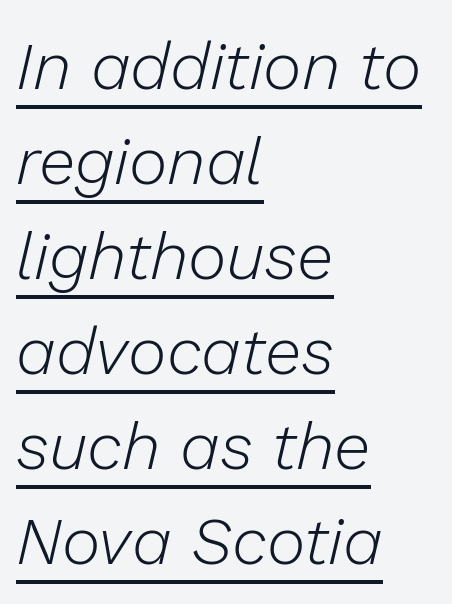
The image shows 66 px light type, italic (leaning right); set left-aligned, normal line spacing (1.44x), normal letter spacing, underlined; low stroke contrast and a medium x-height.
